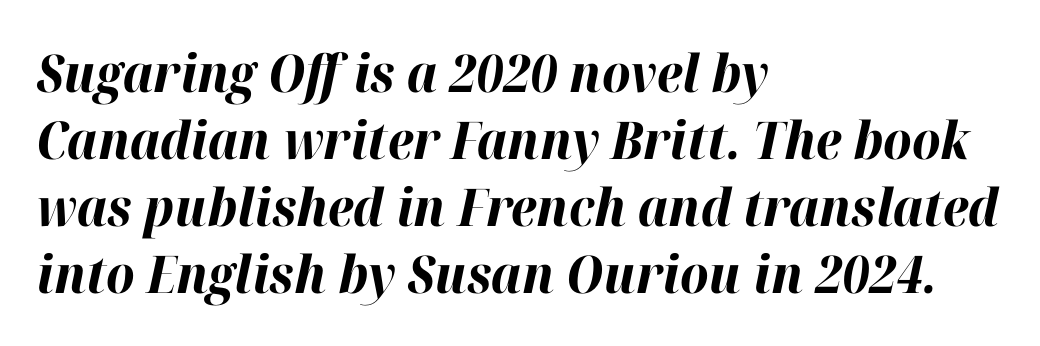
Q: Is the text bold? A: Yes.
Q: Is the text italic (slanted)? A: Yes, it leans right by about 12 degrees.
Q: Is the text underlined? A: No.
Q: How is the paragraph aligned? A: Left-aligned.
Q: Is the spacing between letters normal or unusually wide? A: Normal.
Q: Is the spacing between lines tight, normal or loose? A: Normal.
Q: Width (condensed, normal, or wide)? A: Normal.
Q: Stroke contrast? A: High.
Q: x-height? A: Medium.
Q: Monospaced? A: No.
